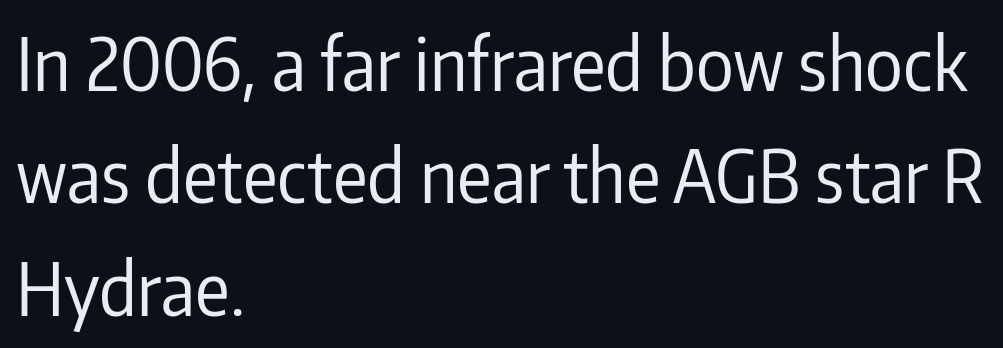
Q: Is the text bold? A: No.
Q: Is the text italic (slanted)? A: No, it is upright.
Q: Is the typeface a serif or a sans-serif typeface? A: Sans-serif.
Q: Is the text underlined? A: No.
Q: How is the paragraph aligned? A: Left-aligned.
Q: Is the spacing between letters normal or unusually wide? A: Normal.
Q: Is the spacing between lines tight, normal or loose? A: Normal.
Q: Width (condensed, normal, or wide)? A: Condensed.
Q: Stroke contrast? A: Low.
Q: x-height? A: Medium.
Q: Monospaced? A: No.
